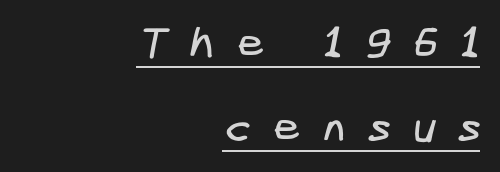
Q: Is the typeface a serif or a sans-serif typeface? A: Sans-serif.
Q: Is the text underlined? A: Yes.
Q: How is the paragraph aligned? A: Right-aligned.
Q: Is the spacing between letters normal or unusually wide? A: Unusually wide.
Q: Is the spacing between lines tight, normal or loose? A: Loose.
Q: Width (condensed, normal, or wide)? A: Condensed.
Q: Stroke contrast? A: Low.
Q: x-height? A: Medium.
